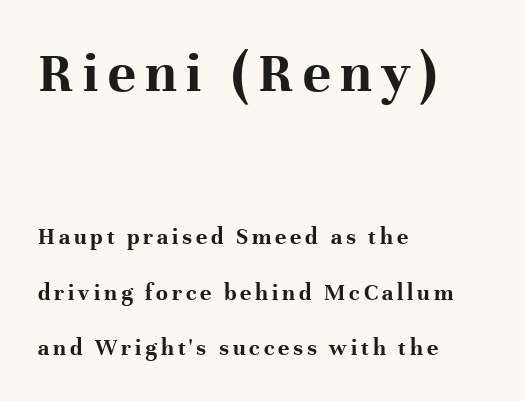
{"serif": "yes", "italic": "no", "bold": "yes", "weight": "bold", "width": "normal", "stroke_contrast": "high", "x_height": "medium", "monospaced": "no", "underline": "no", "align": "left", "line_spacing": "loose", "line_spacing_ratio": 2.32, "larger_block": "first", "size_ratio": 2.46, "glyph_px": 59}
